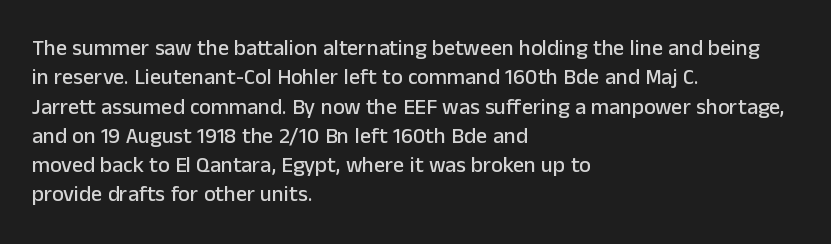
Glyph-to-glyph distance matches everyday printed text. If you drew a ruler down the left edge, every line would touch it. The letters stand upright; this is a roman face. No word sits above an underline. The line-height multiplier appears to be the usual default.
